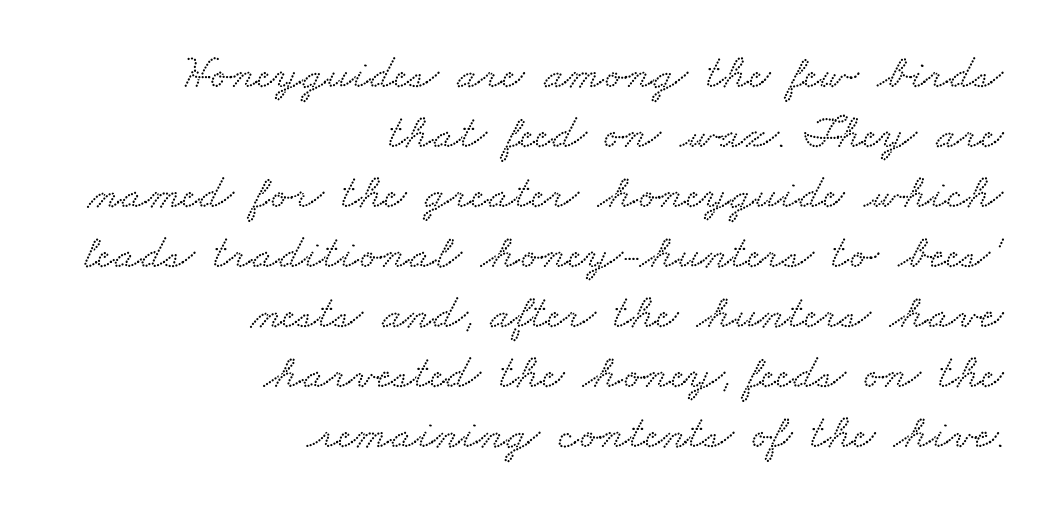
Q: Is the typeface a serif or a sans-serif typeface? A: Serif.
Q: Is the text underlined? A: No.
Q: How is the paragraph aligned? A: Right-aligned.
Q: Is the spacing between letters normal or unusually wide? A: Normal.
Q: Is the spacing between lines tight, normal or loose? A: Normal.
Q: Width (condensed, normal, or wide)? A: Wide.
Q: Stroke contrast? A: Low.
Q: x-height? A: Small.
Q: Monospaced? A: No.
